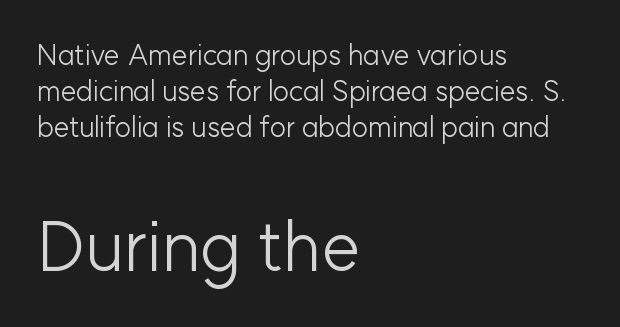
Q: Is the text bold? A: No.
Q: Is the text italic (slanted)? A: No, it is upright.
Q: Is the typeface a serif or a sans-serif typeface? A: Sans-serif.
Q: Is the text underlined? A: No.
Q: How is the paragraph aligned? A: Left-aligned.
Q: Is the spacing between letters normal or unusually wide? A: Normal.
Q: Is the spacing between lines tight, normal or loose? A: Normal.
Q: Which block of text is set in a larger size, the first (top) or the second (bottom)? A: The second (bottom) one.
Q: Width (condensed, normal, or wide)? A: Normal.
Q: Stroke contrast? A: Low.
Q: x-height? A: Medium.
Q: Monospaced? A: No.
